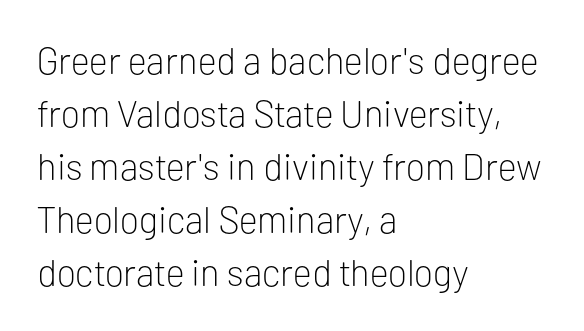
Q: Is the text bold? A: No.
Q: Is the text italic (slanted)? A: No, it is upright.
Q: Is the typeface a serif or a sans-serif typeface? A: Sans-serif.
Q: Is the text underlined? A: No.
Q: How is the paragraph aligned? A: Left-aligned.
Q: Is the spacing between letters normal or unusually wide? A: Normal.
Q: Is the spacing between lines tight, normal or loose? A: Normal.
Q: Width (condensed, normal, or wide)? A: Normal.
Q: Stroke contrast? A: Low.
Q: x-height? A: Medium.
Q: Monospaced? A: No.
